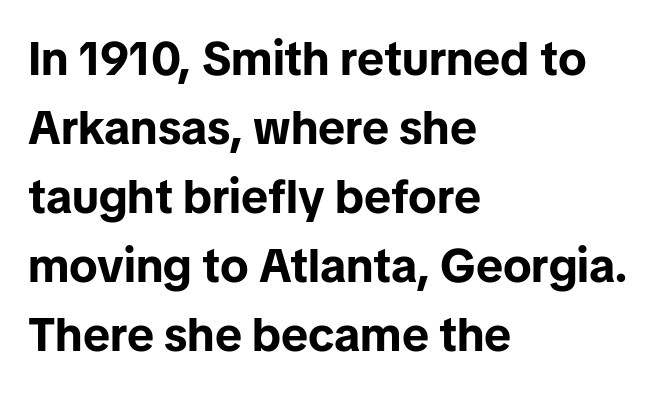
This rendering features lettering with no underline. The letters stand upright; this is a roman face. Honestly, the row spacing looks completely unremarkable. A classic flush-left, rag-right setting is used for this passage. Note: no serifs on the glyphs.
